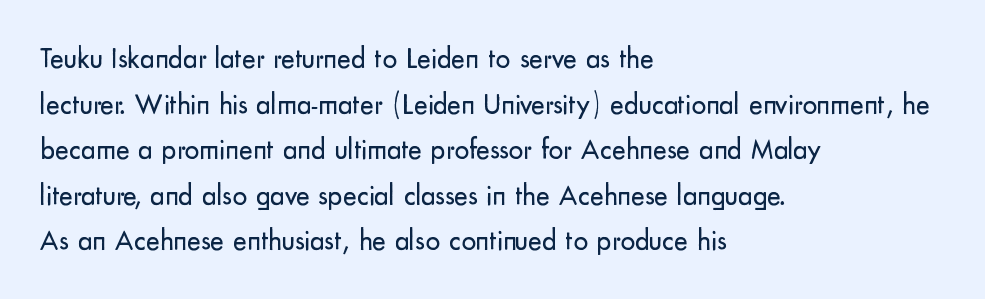
{"serif": "no", "italic": "no", "bold": "no", "weight": "regular", "width": "normal", "stroke_contrast": "low", "x_height": "small", "monospaced": "no", "underline": "no", "align": "left", "line_spacing": "normal", "line_spacing_ratio": 1.57, "letter_spacing": "normal", "letter_spacing_em": 0.0, "glyph_px": 29}
